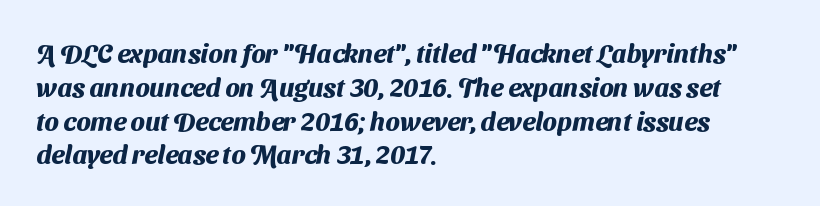
Q: Is the text bold? A: Yes.
Q: Is the text underlined? A: No.
Q: How is the paragraph aligned? A: Left-aligned.
Q: Is the spacing between letters normal or unusually wide? A: Normal.
Q: Is the spacing between lines tight, normal or loose? A: Normal.
